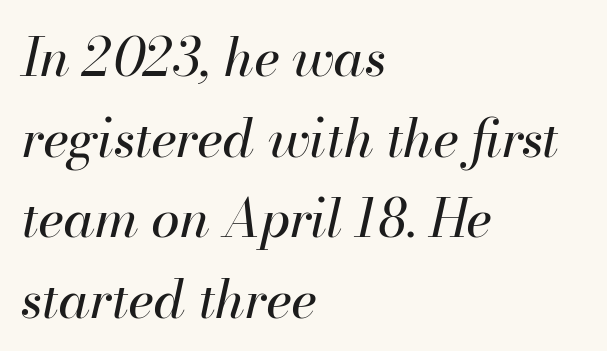
The image shows 52 px regular-weight type, italic (leaning right); set left-aligned, normal line spacing (1.55x), normal letter spacing, not underlined; high stroke contrast and a small x-height.
